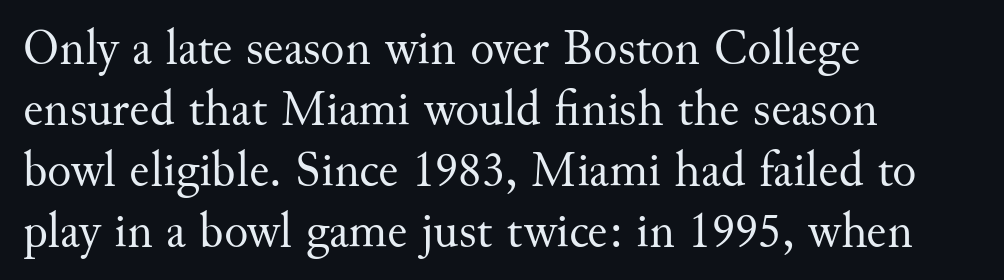
Q: Is the text bold? A: No.
Q: Is the text italic (slanted)? A: No, it is upright.
Q: Is the typeface a serif or a sans-serif typeface? A: Serif.
Q: Is the text underlined? A: No.
Q: How is the paragraph aligned? A: Left-aligned.
Q: Is the spacing between letters normal or unusually wide? A: Normal.
Q: Width (condensed, normal, or wide)? A: Normal.
Q: Stroke contrast? A: Medium.
Q: x-height? A: Small.
Q: Monospaced? A: No.
